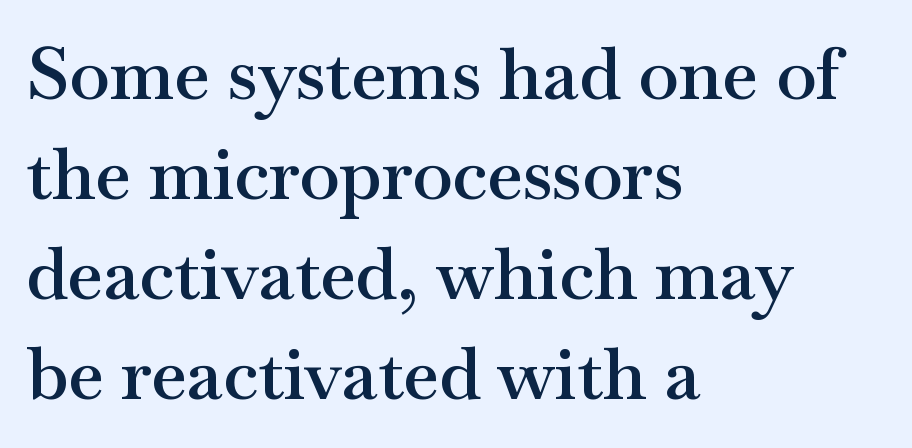
{"serif": "yes", "italic": "no", "bold": "semi", "weight": "semibold", "width": "wide", "stroke_contrast": "medium", "x_height": "small", "monospaced": "no", "underline": "no", "align": "left", "line_spacing": "normal", "line_spacing_ratio": 1.37, "letter_spacing": "normal", "letter_spacing_em": 0.0, "glyph_px": 73}
